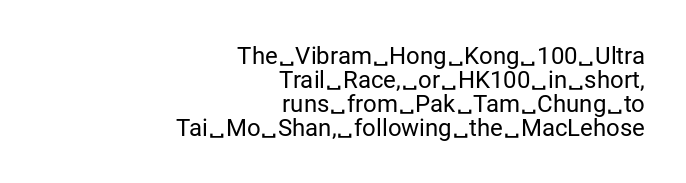
{"italic": "no", "bold": "no", "underline": "no", "align": "right", "line_spacing": "tight", "line_spacing_ratio": 1.0, "letter_spacing": "normal", "letter_spacing_em": 0.0, "glyph_px": 24}
